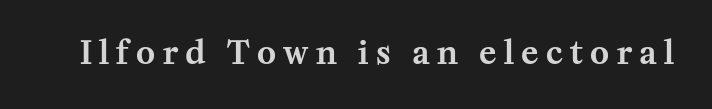
Q: Is the text italic (slanted)? A: No, it is upright.
Q: Is the typeface a serif or a sans-serif typeface? A: Serif.
Q: Is the text underlined? A: No.
Q: Is the spacing between letters normal or unusually wide? A: Unusually wide.
Q: Width (condensed, normal, or wide)? A: Normal.
Q: Stroke contrast? A: Medium.
Q: x-height? A: Medium.
Q: Monospaced? A: No.
